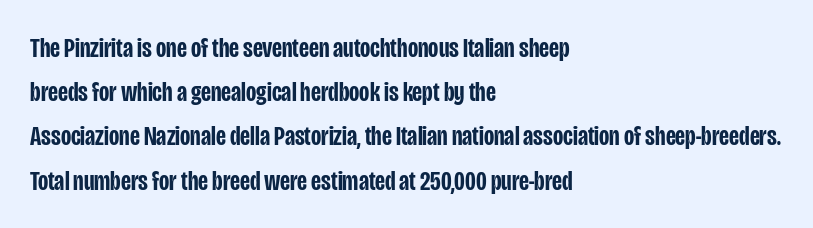
The image shows 28 px semibold, condensed sans-serif type, upright; set left-aligned, normal line spacing (1.58x), normal letter spacing, not underlined; low stroke contrast and a large x-height.
